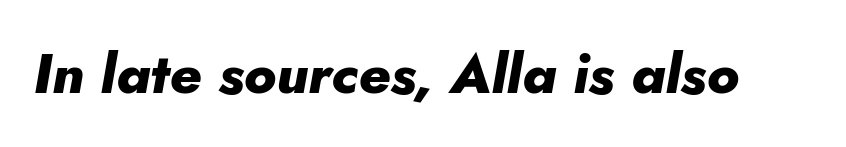
The rendering uses natural spacing where letterforms have individual widths. The whole block is typeset with a tilt. The tracking reads as untouched default to a designer's eye. Caption: bold face, heavy strokes.
